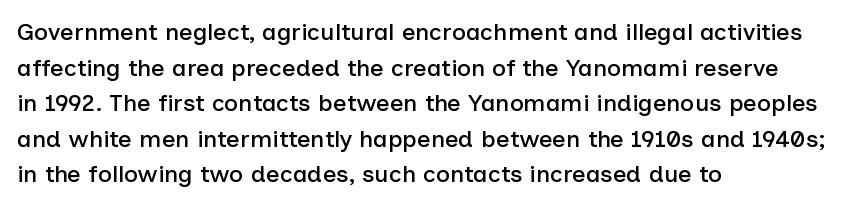
The image shows 24 px text type, upright; set left-aligned, normal line spacing (1.48x), normal letter spacing, not underlined.
